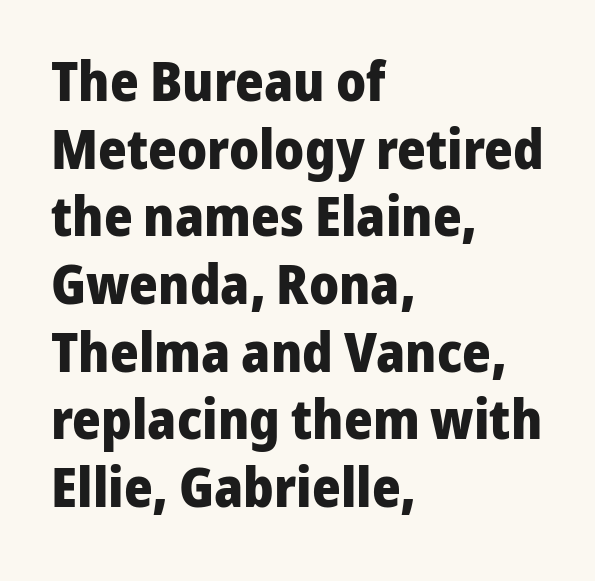
Q: Is the text bold? A: Yes.
Q: Is the text italic (slanted)? A: No, it is upright.
Q: Is the typeface a serif or a sans-serif typeface? A: Sans-serif.
Q: Is the text underlined? A: No.
Q: How is the paragraph aligned? A: Left-aligned.
Q: Is the spacing between letters normal or unusually wide? A: Normal.
Q: Width (condensed, normal, or wide)? A: Normal.
Q: Stroke contrast? A: Low.
Q: x-height? A: Medium.
Q: Monospaced? A: No.
